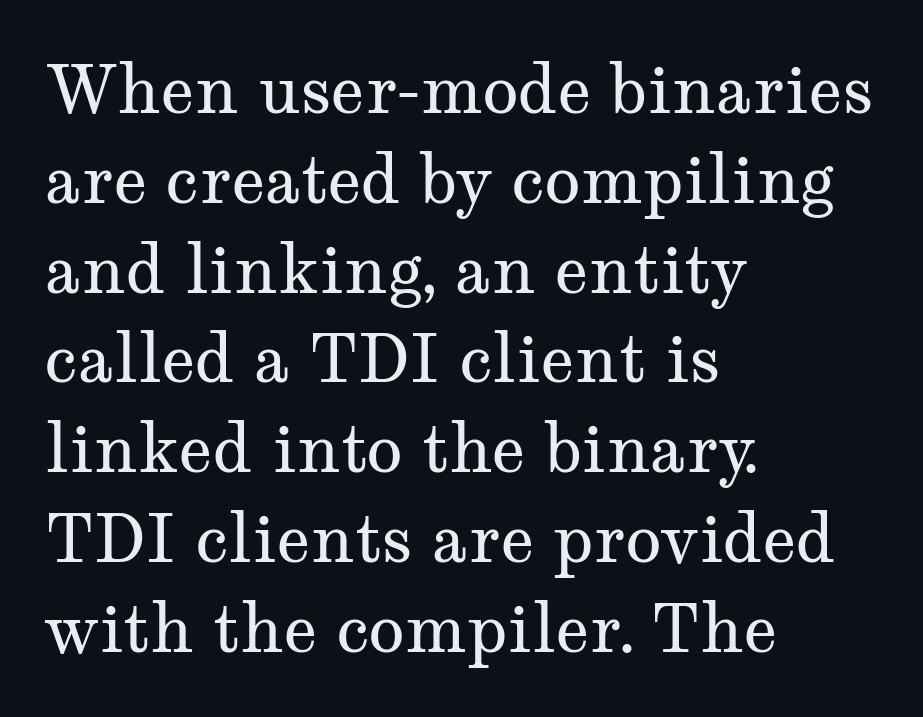
A typesetter would call this proportional, since set widths differ per character. Does the copy run flush right? No — it runs flush left. No chunkiness to these letters — they're not bold. The letterforms sit shoulder to shoulder at normal distance. In terms of leading, this rendering sits right in the middle.
